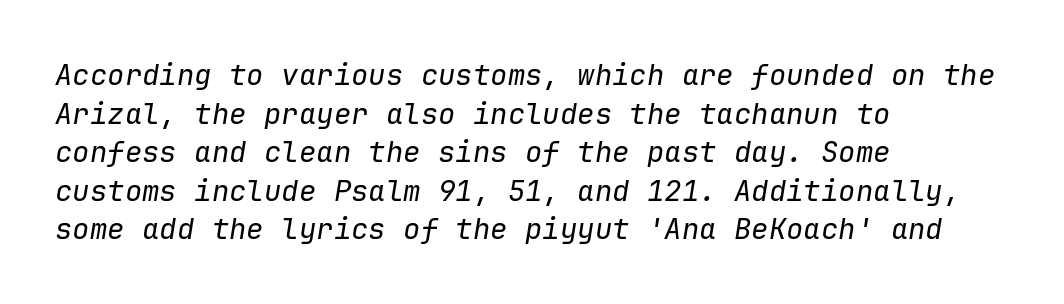
Q: Is the text bold? A: No.
Q: Is the text italic (slanted)? A: Yes, it leans right by about 9 degrees.
Q: Is the text underlined? A: No.
Q: How is the paragraph aligned? A: Left-aligned.
Q: Is the spacing between letters normal or unusually wide? A: Normal.
Q: Is the spacing between lines tight, normal or loose? A: Normal.
Q: Width (condensed, normal, or wide)? A: Normal.
Q: Stroke contrast? A: Low.
Q: x-height? A: Medium.
Q: Monospaced? A: Yes.
